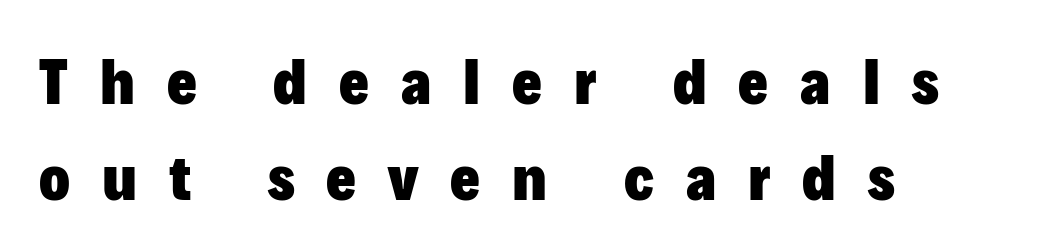
Q: Is the text bold? A: Yes.
Q: Is the text italic (slanted)? A: No, it is upright.
Q: Is the typeface a serif or a sans-serif typeface? A: Sans-serif.
Q: Is the text underlined? A: No.
Q: How is the paragraph aligned? A: Left-aligned.
Q: Is the spacing between letters normal or unusually wide? A: Unusually wide.
Q: Is the spacing between lines tight, normal or loose? A: Normal.
Q: Width (condensed, normal, or wide)? A: Normal.
Q: Stroke contrast? A: Low.
Q: x-height? A: Medium.
Q: Monospaced? A: No.
